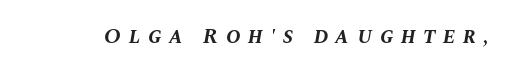
Q: Is the text bold? A: Yes.
Q: Is the text italic (slanted)? A: Yes, it leans right by about 10 degrees.
Q: Is the text underlined? A: No.
Q: Is the spacing between letters normal or unusually wide? A: Unusually wide.
